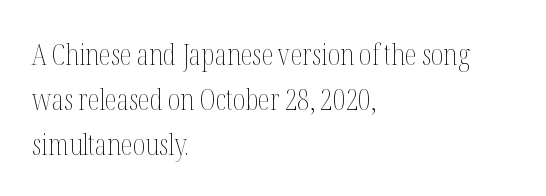
The image shows 30 px thin, condensed type, upright; set left-aligned, normal line spacing (1.5x), normal letter spacing, not underlined; medium stroke contrast and a medium x-height.
